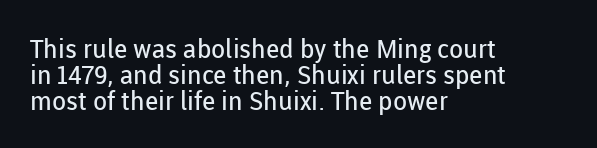
Q: Is the text bold? A: No.
Q: Is the text italic (slanted)? A: No, it is upright.
Q: Is the text underlined? A: No.
Q: How is the paragraph aligned? A: Left-aligned.
Q: Is the spacing between letters normal or unusually wide? A: Normal.
Q: Is the spacing between lines tight, normal or loose? A: Tight.
